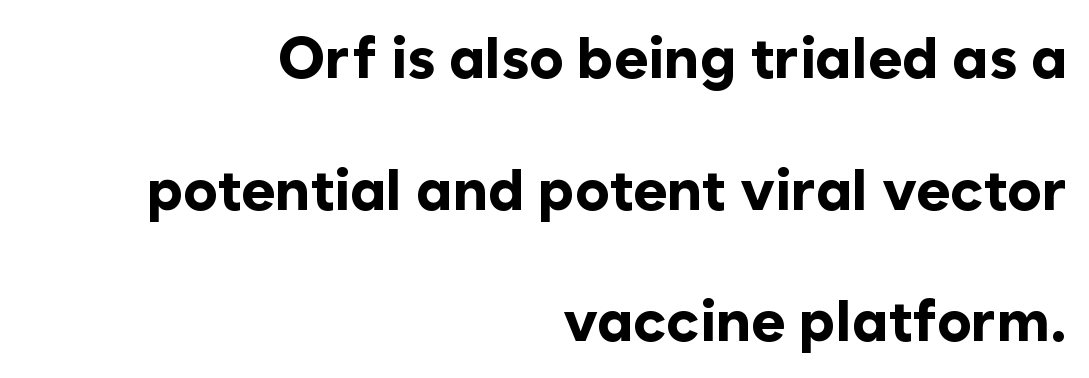
The image shows 58 px bold sans-serif type, upright; set right-aligned, loose line spacing (2.27x), normal letter spacing, not underlined; low stroke contrast and a medium x-height.
